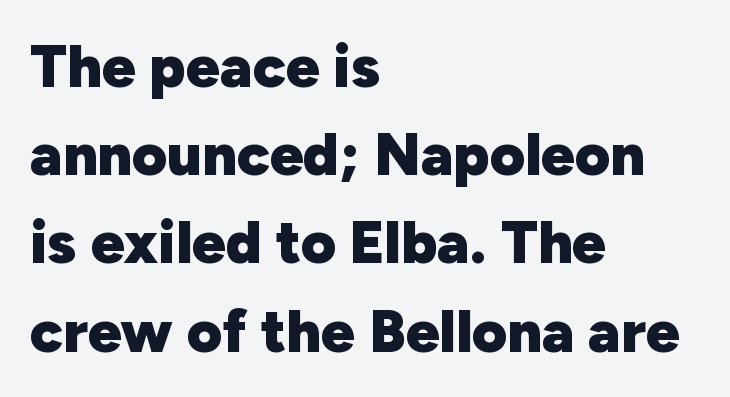
To sum up the face: it is a sans, with no serifs. The face used here is rendered with its standard letterfit. The characters look thick and weighty, a clear bold. The specimen reads as upright at a glance.
